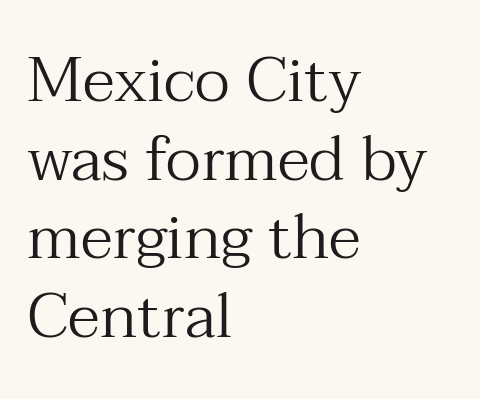
Q: Is the text bold? A: No.
Q: Is the text italic (slanted)? A: No, it is upright.
Q: Is the typeface a serif or a sans-serif typeface? A: Serif.
Q: Is the text underlined? A: No.
Q: How is the paragraph aligned? A: Left-aligned.
Q: Is the spacing between letters normal or unusually wide? A: Normal.
Q: Is the spacing between lines tight, normal or loose? A: Normal.
Q: Width (condensed, normal, or wide)? A: Normal.
Q: Stroke contrast? A: Medium.
Q: x-height? A: Medium.
Q: Monospaced? A: No.
